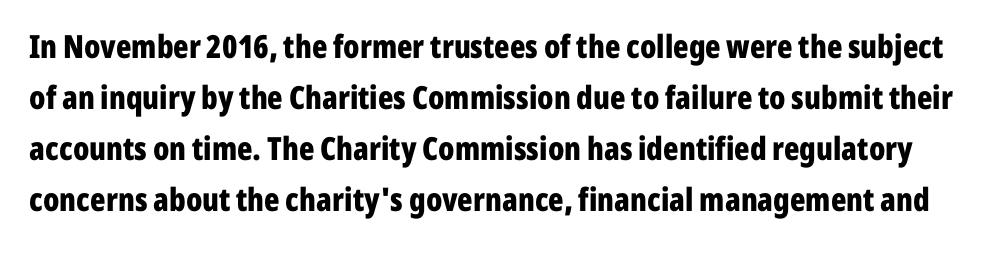
Q: Is the text bold? A: Yes.
Q: Is the text italic (slanted)? A: No, it is upright.
Q: Is the typeface a serif or a sans-serif typeface? A: Sans-serif.
Q: Is the text underlined? A: No.
Q: Is the spacing between letters normal or unusually wide? A: Normal.
Q: Is the spacing between lines tight, normal or loose? A: Normal.
Q: Width (condensed, normal, or wide)? A: Condensed.
Q: Stroke contrast? A: Low.
Q: x-height? A: Medium.
Q: Monospaced? A: No.
